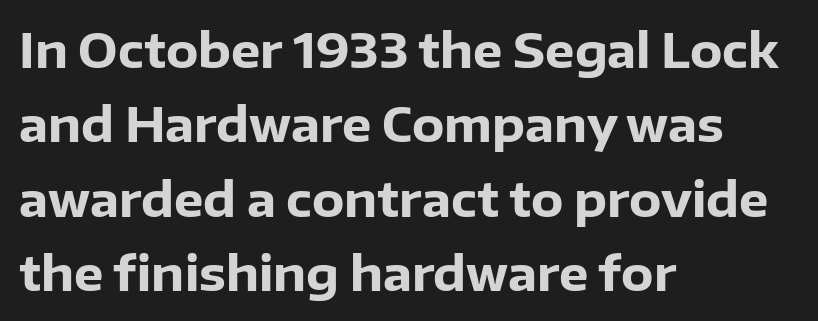
Q: Is the text bold? A: Yes.
Q: Is the text italic (slanted)? A: No, it is upright.
Q: Is the typeface a serif or a sans-serif typeface? A: Sans-serif.
Q: Is the text underlined? A: No.
Q: How is the paragraph aligned? A: Left-aligned.
Q: Is the spacing between letters normal or unusually wide? A: Normal.
Q: Is the spacing between lines tight, normal or loose? A: Normal.
Q: Width (condensed, normal, or wide)? A: Normal.
Q: Stroke contrast? A: Low.
Q: x-height? A: Medium.
Q: Monospaced? A: No.
